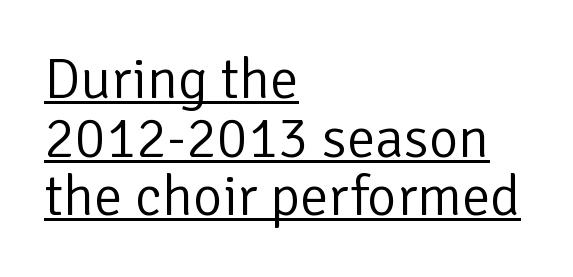
{"serif": "no", "italic": "no", "bold": "no", "weight": "light", "width": "normal", "stroke_contrast": "low", "x_height": "medium", "monospaced": "no", "underline": "yes", "align": "left", "line_spacing": "tight", "line_spacing_ratio": 1.03, "letter_spacing": "normal", "letter_spacing_em": 0.0, "glyph_px": 57}
